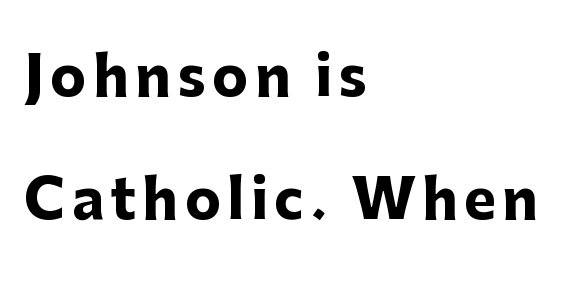
The image shows 54 px heavy sans-serif type, upright; set left-aligned, loose line spacing (2.28x), not underlined; low stroke contrast and a medium x-height.
